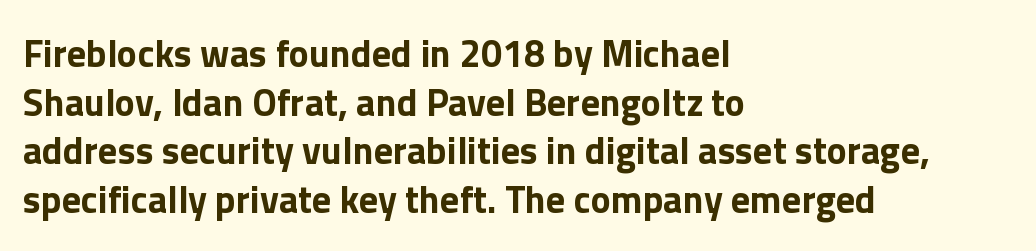
Q: Is the text bold? A: Yes.
Q: Is the text italic (slanted)? A: No, it is upright.
Q: Is the typeface a serif or a sans-serif typeface? A: Sans-serif.
Q: Is the text underlined? A: No.
Q: How is the paragraph aligned? A: Left-aligned.
Q: Is the spacing between letters normal or unusually wide? A: Normal.
Q: Is the spacing between lines tight, normal or loose? A: Normal.
Q: Width (condensed, normal, or wide)? A: Normal.
Q: x-height? A: Medium.
Q: Monospaced? A: No.
